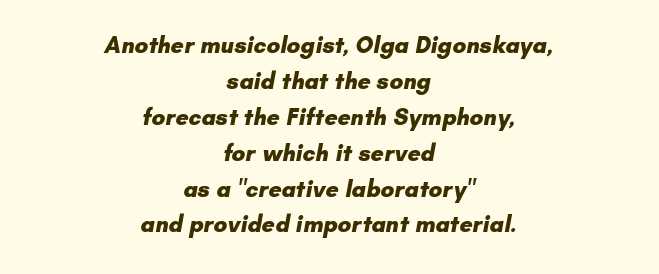
Q: Is the text bold? A: Yes.
Q: Is the text underlined? A: No.
Q: How is the paragraph aligned? A: Centered.
Q: Is the spacing between letters normal or unusually wide? A: Normal.
Q: Is the spacing between lines tight, normal or loose? A: Normal.
